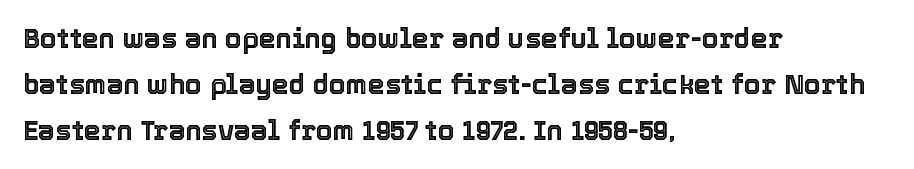
Q: Is the text italic (slanted)? A: No, it is upright.
Q: Is the text underlined? A: No.
Q: How is the paragraph aligned? A: Left-aligned.
Q: Is the spacing between letters normal or unusually wide? A: Normal.
Q: Is the spacing between lines tight, normal or loose? A: Normal.
